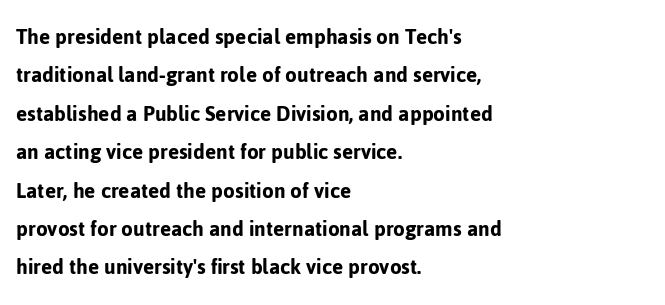
The image shows 24 px text type, upright; set left-aligned, normal line spacing (1.6x), normal letter spacing, not underlined.
